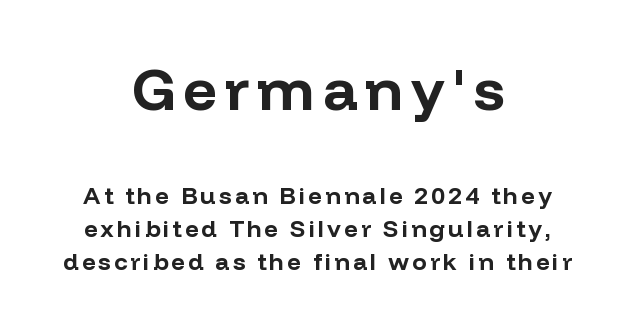
{"serif": "no", "italic": "no", "bold": "yes", "weight": "bold", "width": "normal", "stroke_contrast": "low", "x_height": "medium", "monospaced": "no", "underline": "no", "align": "center", "line_spacing": "normal", "line_spacing_ratio": 1.38, "larger_block": "first", "size_ratio": 2.46, "glyph_px": 59}
